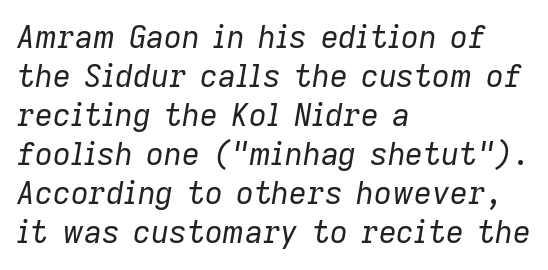
The passage shown is typed in a proportional face where columns would drift. Caption: face not bold, strokes unweighted. Inter-character spacing is left at the font's built-in metrics. Does the lettering tilt? It does — this is italic. Which margin do the lines hug? The left one — the right edge is uneven. Nobody drew a line under any word here.
